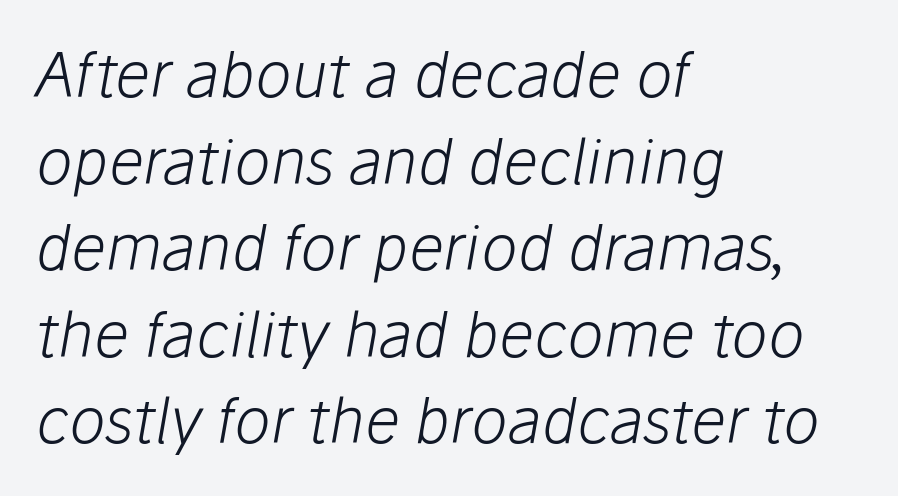
{"italic": "yes", "lean": "right", "slant_degrees": 10, "bold": "no", "weight": "light", "width": "normal", "stroke_contrast": "low", "x_height": "medium", "monospaced": "no", "underline": "no", "align": "left", "line_spacing": "normal", "line_spacing_ratio": 1.42, "letter_spacing": "normal", "letter_spacing_em": 0.0, "glyph_px": 61}
